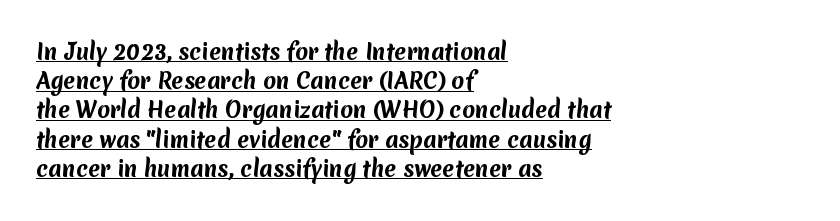
{"bold": "yes", "underline": "yes", "align": "left", "line_spacing": "normal", "line_spacing_ratio": 1.39, "letter_spacing": "normal", "letter_spacing_em": 0.0, "glyph_px": 21}
